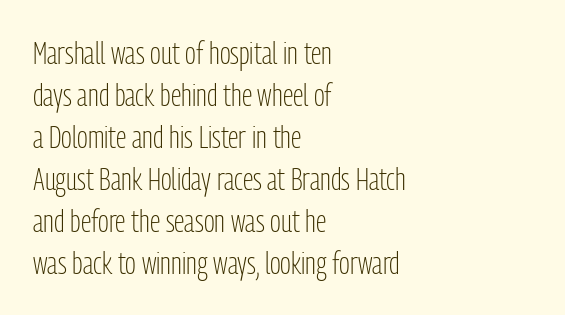
{"serif": "no", "italic": "no", "bold": "no", "weight": "light", "width": "condensed", "stroke_contrast": "low", "x_height": "medium", "monospaced": "no", "underline": "no", "align": "left", "line_spacing": "normal", "line_spacing_ratio": 1.31, "letter_spacing": "normal", "letter_spacing_em": 0.0, "glyph_px": 32}
